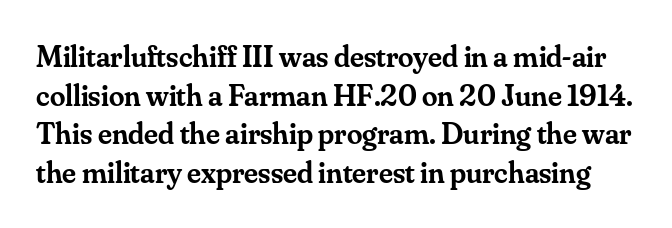
These lines are rendered in a variable-pitch font. The characters display serif detailing at their extremities. Beneath every word, the page is bare. Here the glyphs are tracked normally, forming tight word shapes. Ordinary non-slanted type is in use. A typesetter would call this leading conventional body-copy spacing.
